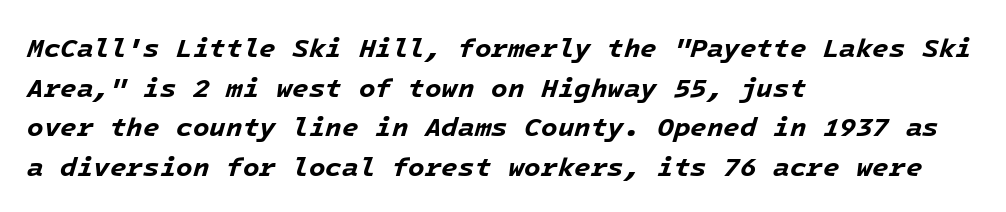
Q: Is the text bold? A: Yes.
Q: Is the text italic (slanted)? A: Yes, it leans right by about 16 degrees.
Q: Is the text underlined? A: No.
Q: How is the paragraph aligned? A: Left-aligned.
Q: Is the spacing between letters normal or unusually wide? A: Normal.
Q: Is the spacing between lines tight, normal or loose? A: Normal.
